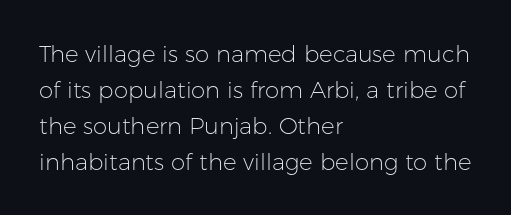
The foot of each line stays bare and open. It's the straight-up-and-down kind of type. The gaps between neighbouring characters are ordinary and unremarkable. A normal amount of white space separates one row of letters from the next. Typeset ragged right — the left edge is the straight one. Is the stroke heavy? The answer is a plain regular-or-lighter.
